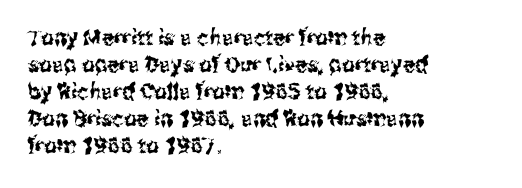
{"italic": "no", "underline": "no", "align": "left", "line_spacing_ratio": 1.23, "letter_spacing": "normal", "letter_spacing_em": 0.0, "glyph_px": 22}
